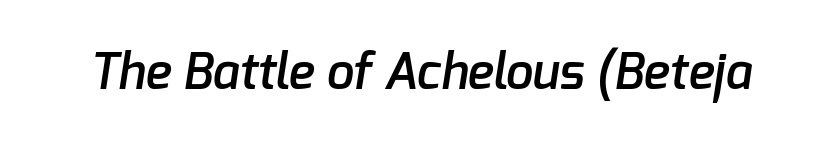
The passage shown is not underscored anywhere. These lines are composed in type without serifs. The characters look somewhat weighty, a semibold short of true bold. A typesetter would call this zero additional tracking. Varying glyph widths throughout — classic text-font behaviour.
